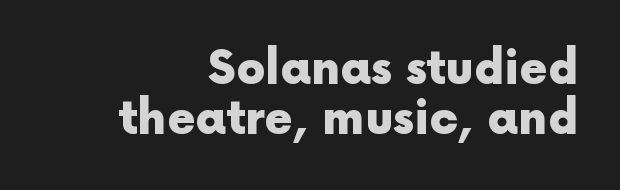
No extra tracking has been applied to these lines. The rendering uses natural spacing where letterforms have individual widths. A typesetter would mark this as roman, not italic. The rendering uses a small line-height, squeezing the rows. Nothing sits at the stroke ends, so this counts as sans-serif. Anything drawn beneath the words? Only blank space.
